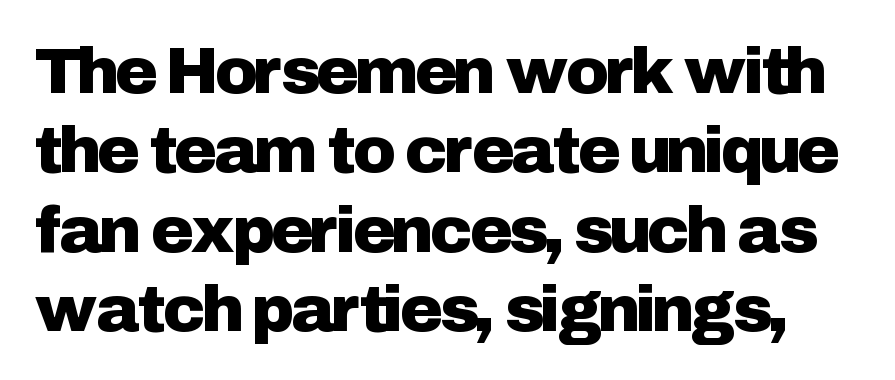
The letters stand straight up with perfectly vertical stems. Nobody drew a line under any word here. These lines are composed in type without serifs. Glyph-to-glyph distance matches everyday printed text.
